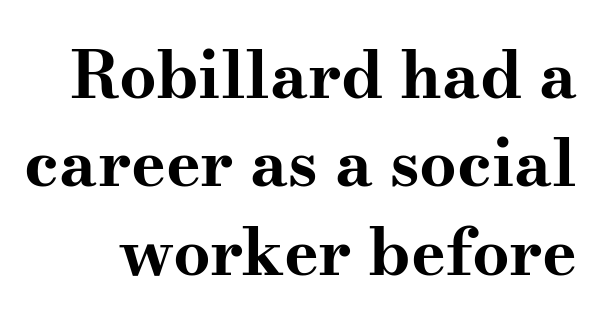
The image shows 66 px bold, wide serif type, upright; set normal line spacing (1.34x), normal letter spacing, not underlined; medium stroke contrast and a small x-height.
